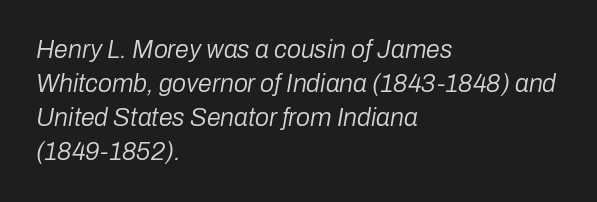
This block has exactly the height ordinary leading produces. Emphasis-style slanted type is in use. Each row of text sits above clean, open space. Bold? No — there's no thickening of the strokes. Is the letter spacing exaggerated? No — it looks like the ordinary default. A classic flush-left, rag-right setting is used for this passage.
